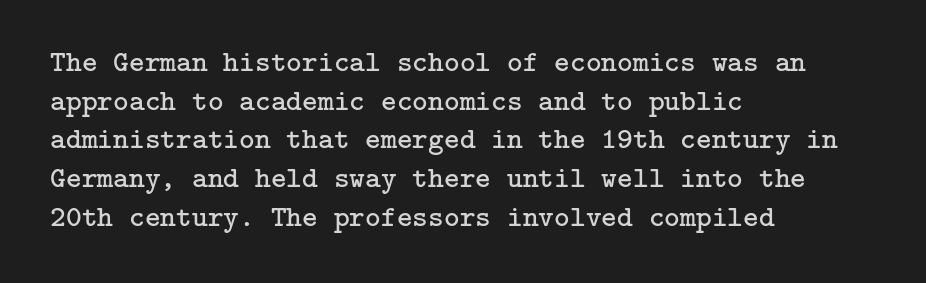
Check under the words: just untouched page. What stands out about the letter spacing? Nothing — it is the standard amount. This sample uses a serif face. Every character sits straight up, as roman type does. The passage shown stacks its lines at a standard gap. Weight: in the light-to-regular range.
